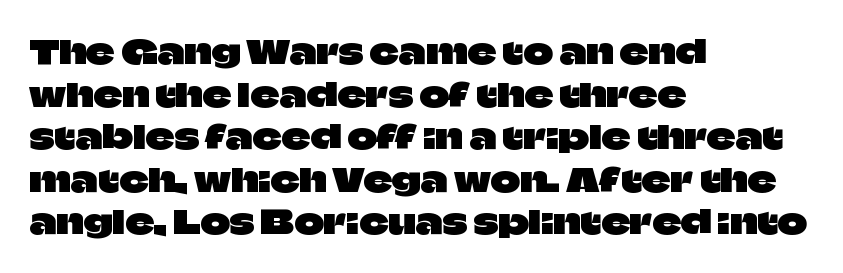
The image shows 32 px sans-serif type, upright; set left-aligned, normal line spacing (1.33x), normal letter spacing, not underlined; low stroke contrast and a large x-height.
